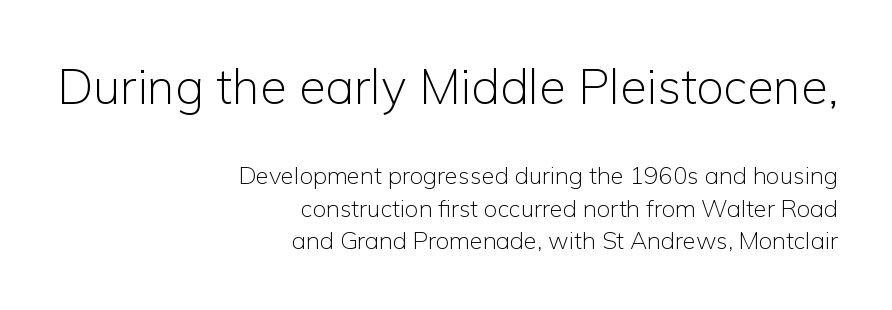
The image shows 49 px light sans-serif type, upright; set right-aligned, normal line spacing (1.35x), normal letter spacing, not underlined; the first (top) block is 2.04x larger; low stroke contrast and a medium x-height.
